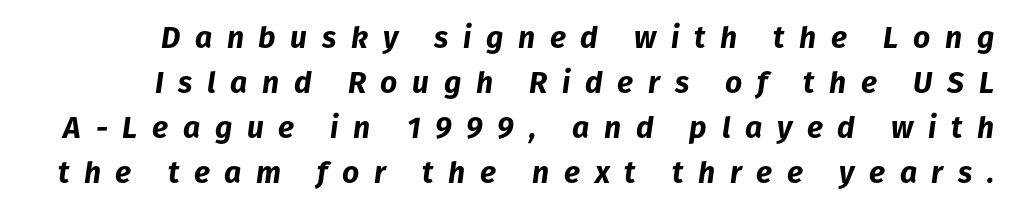
{"italic": "yes", "lean": "right", "slant_degrees": 8, "bold": "yes", "weight": "bold", "width": "normal", "stroke_contrast": "low", "x_height": "medium", "monospaced": "no", "underline": "no", "line_spacing": "normal", "line_spacing_ratio": 1.5, "letter_spacing": "wide", "letter_spacing_em": 0.49, "glyph_px": 30}
